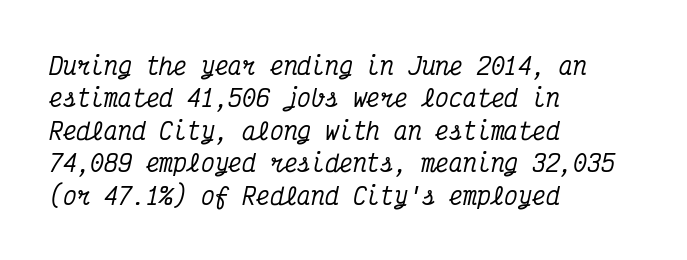
The image shows 23 px text type, italic (leaning right); set left-aligned, normal line spacing (1.41x), normal letter spacing, not underlined.
